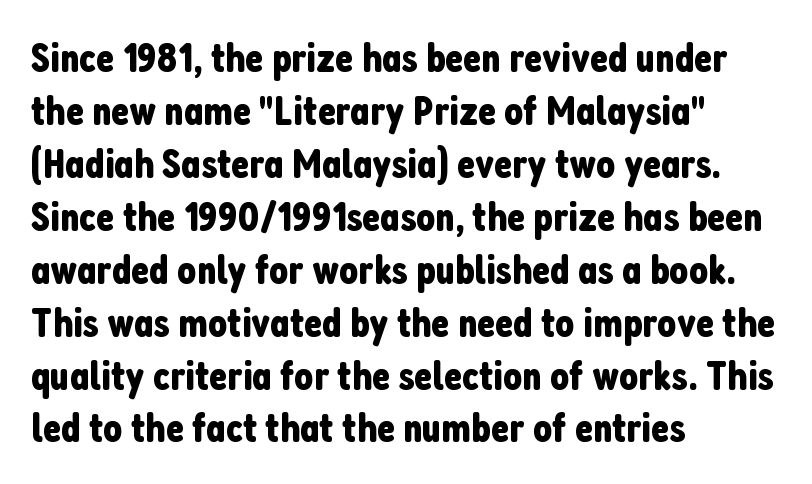
The image shows 42 px condensed sans-serif type, upright; set left-aligned, normal line spacing (1.26x), normal letter spacing, not underlined; low stroke contrast and a medium x-height.
